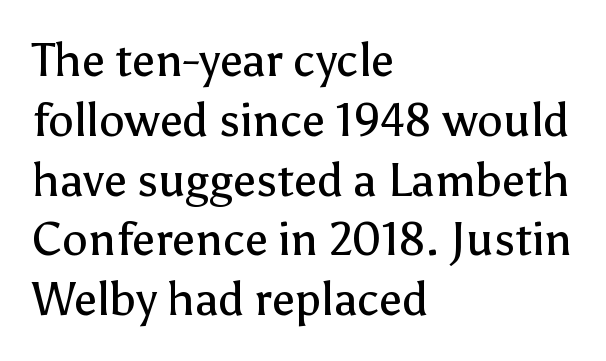
Letters rest on an invisible, unmarked baseline. A typesetter would call this proportional, since set widths differ per character. This rendering uses left alignment, leaving the right contour irregular. No extra ink here — the face is not bold.
